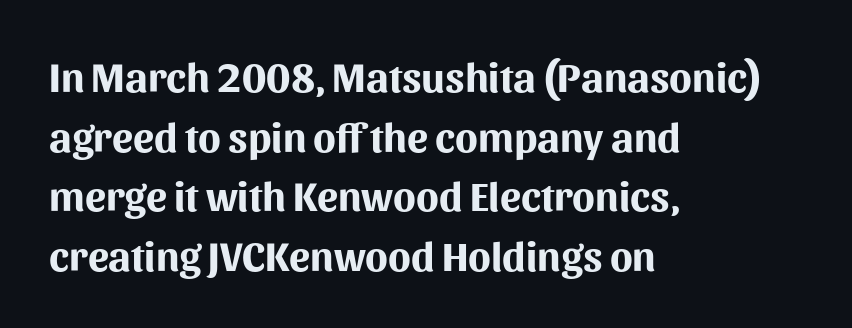
{"serif": "no", "italic": "no", "bold": "yes", "weight": "bold", "width": "normal", "stroke_contrast": "medium", "x_height": "medium", "monospaced": "no", "underline": "no", "align": "left", "line_spacing": "normal", "line_spacing_ratio": 1.42, "letter_spacing": "normal", "letter_spacing_em": 0.0, "glyph_px": 42}
